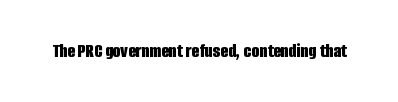
Q: Is the text bold? A: Yes.
Q: Is the text italic (slanted)? A: No, it is upright.
Q: Is the text underlined? A: No.
Q: Is the spacing between letters normal or unusually wide? A: Normal.
